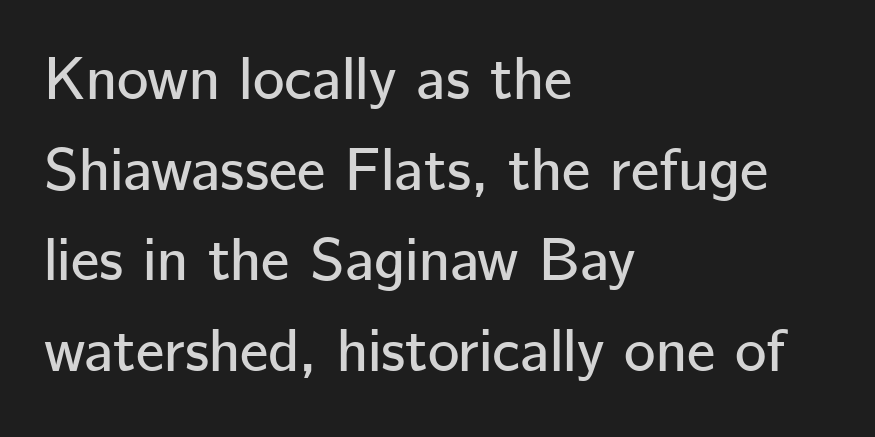
{"serif": "no", "italic": "no", "width": "normal", "stroke_contrast": "low", "x_height": "medium", "monospaced": "no", "underline": "no", "align": "left", "line_spacing": "normal", "line_spacing_ratio": 1.51, "letter_spacing": "normal", "letter_spacing_em": 0.0, "glyph_px": 60}
